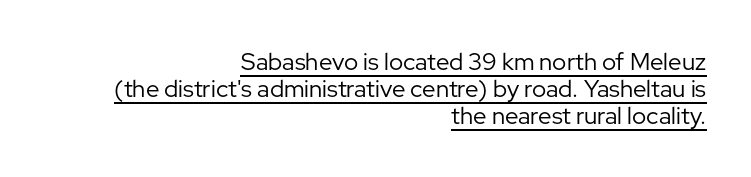
Is there much room between lines? No — they nearly touch. Stroke mass is kept to a normal reading level or below. A roman cut, with each character standing at attention. Each line of the rendering has a horizontal stroke beneath the glyphs.
